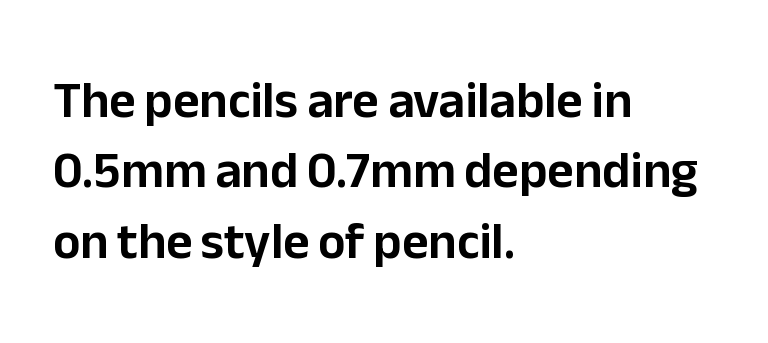
{"serif": "no", "italic": "no", "width": "normal", "stroke_contrast": "low", "x_height": "medium", "monospaced": "no", "underline": "no", "align": "left", "line_spacing": "normal", "line_spacing_ratio": 1.38, "letter_spacing": "normal", "letter_spacing_em": 0.0, "glyph_px": 51}
